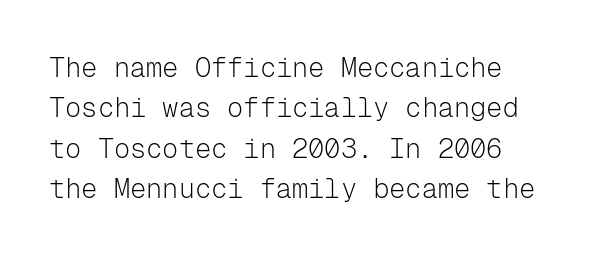
{"italic": "no", "bold": "no", "underline": "no", "align": "left", "line_spacing": "normal", "line_spacing_ratio": 1.5, "letter_spacing": "normal", "letter_spacing_em": 0.0, "glyph_px": 27}
